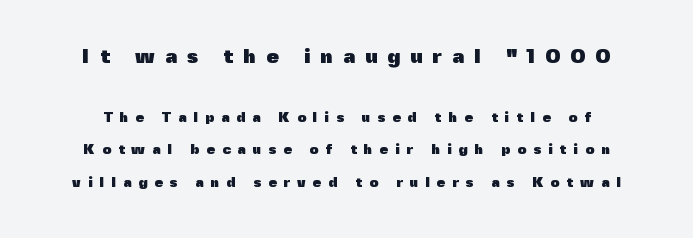
Rule under the text: the space is simply empty. This is heavy type, rendered in bold. Size hierarchy here favors the leading block over the trailing one. The leading is generous, giving the passage an open texture. Words appear elongated and porous because spacing is wide. This is roman type, the default non-slanted kind.
